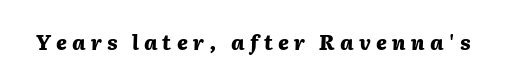
The image shows 20 px bold type, italic (leaning right); set unusually wide letter spacing (+0.26 em), not underlined.
